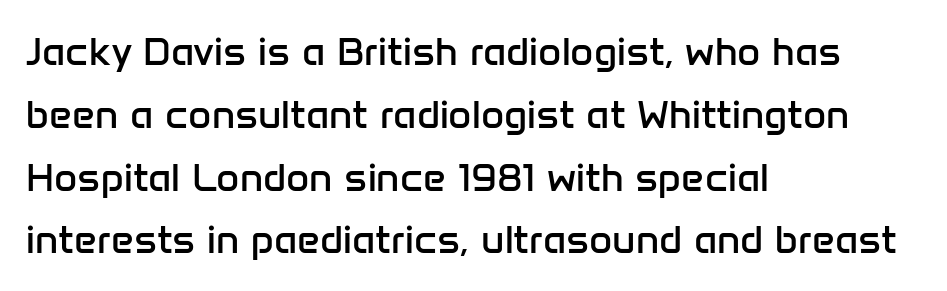
Looks like regular typesetting: each glyph gets only the width it needs. This rendering leaves character spacing at its baseline value. The strokes are not fattened; the text isn't bold. Type style note: lacks serifs. Lines of text with bare space underneath. Each new line begins a customary step beneath the previous one.
